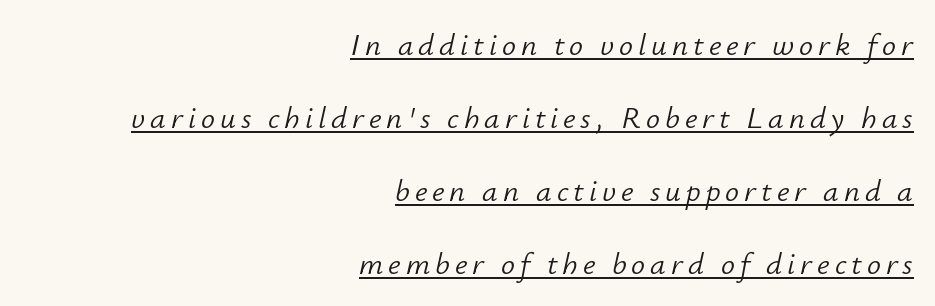
{"italic": "yes", "lean": "right", "slant_degrees": 12, "bold": "no", "weight": "light", "width": "normal", "stroke_contrast": "low", "x_height": "small", "monospaced": "no", "underline": "yes", "align": "right", "line_spacing": "loose", "line_spacing_ratio": 2.36, "glyph_px": 31}
